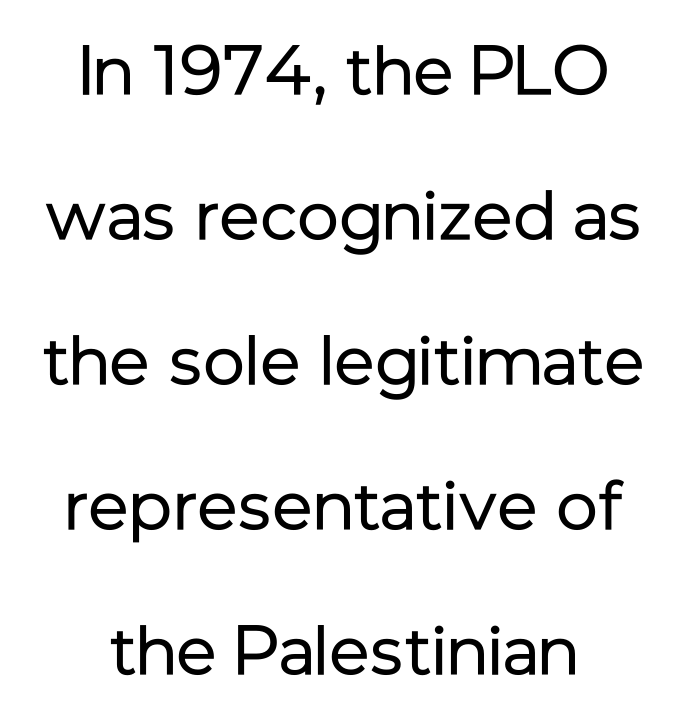
{"serif": "no", "italic": "no", "bold": "no", "weight": "regular", "width": "normal", "stroke_contrast": "low", "x_height": "medium", "monospaced": "no", "underline": "no", "align": "center", "line_spacing": "loose", "line_spacing_ratio": 2.1, "letter_spacing": "normal", "letter_spacing_em": 0.0, "glyph_px": 69}
